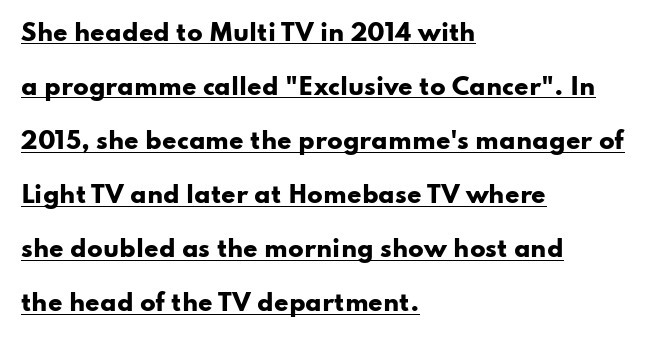
Every character sits straight up, as roman type does. You could fit nearly another row in the gap between these rows. Compared with typical body copy, the letter spacing here is the same. A dark, heavy texture on the line: the type is bold. Looks like someone drew a line under every word here. This rendering uses left alignment, leaving the right contour irregular.
